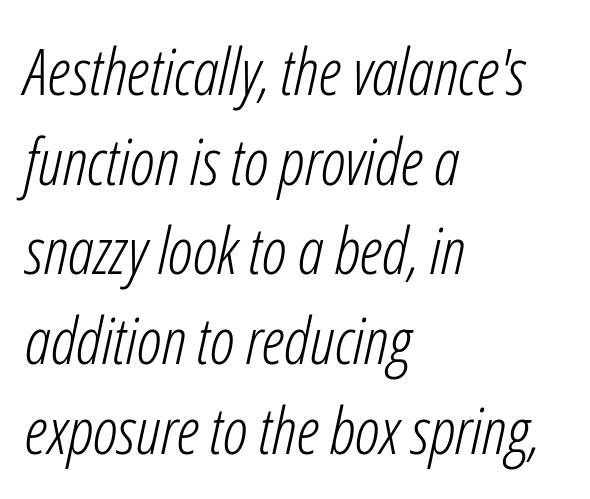
Quick note: italic. Every row of glyphs begins at an identical x-position on the left. No extra ink here — the face is not bold. No word sits above an underline.
